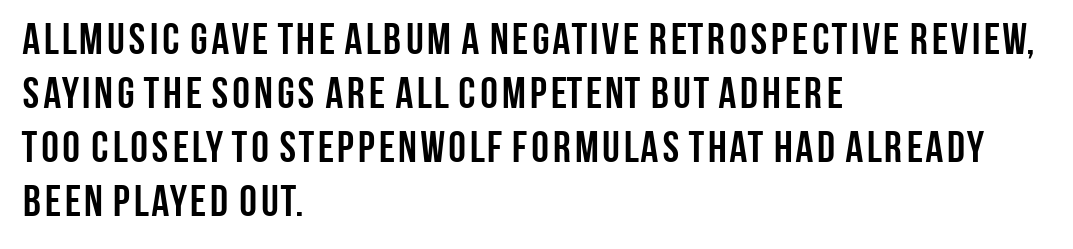
Posture: upright roman. Is this a fixed-width face? No — the glyphs have proportional, varying widths. The glyphs are unaccompanied by any horizontal stroke below them. This sample uses plain, unmodified letter spacing.
